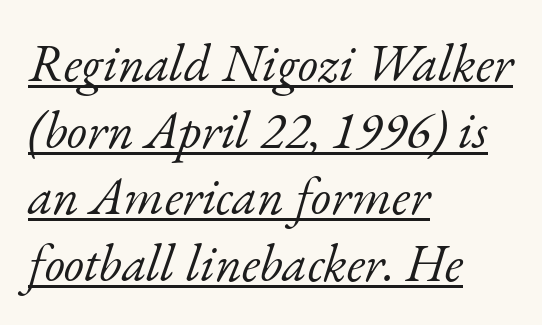
{"serif": "yes", "italic": "yes", "lean": "right", "slant_degrees": 17, "bold": "no", "weight": "light", "width": "normal", "stroke_contrast": "low", "x_height": "small", "monospaced": "no", "underline": "yes", "align": "left", "line_spacing": "normal", "line_spacing_ratio": 1.28, "letter_spacing": "normal", "letter_spacing_em": 0.0, "glyph_px": 52}
